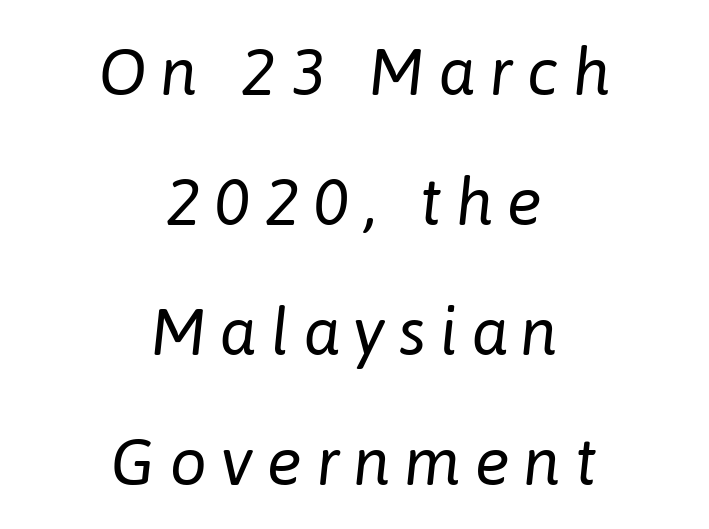
Q: Is the text bold? A: No.
Q: Is the text italic (slanted)? A: Yes, it leans right by about 6 degrees.
Q: Is the text underlined? A: No.
Q: How is the paragraph aligned? A: Centered.
Q: Is the spacing between letters normal or unusually wide? A: Unusually wide.
Q: Is the spacing between lines tight, normal or loose? A: Loose.
Q: Width (condensed, normal, or wide)? A: Normal.
Q: Stroke contrast? A: Low.
Q: x-height? A: Medium.
Q: Monospaced? A: No.
